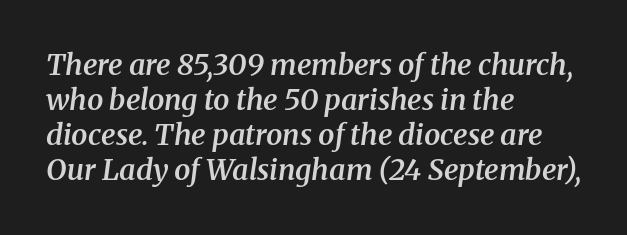
One-word summary of the alignment: left. Letter spacing: default. Font category for this specimen: serif. The rendering uses natural spacing where letterforms have individual widths. Each glyph is drawn with semibold strokes, heavier than normal yet not fully bold. Italic? Definitely — the glyphs are oblique.
